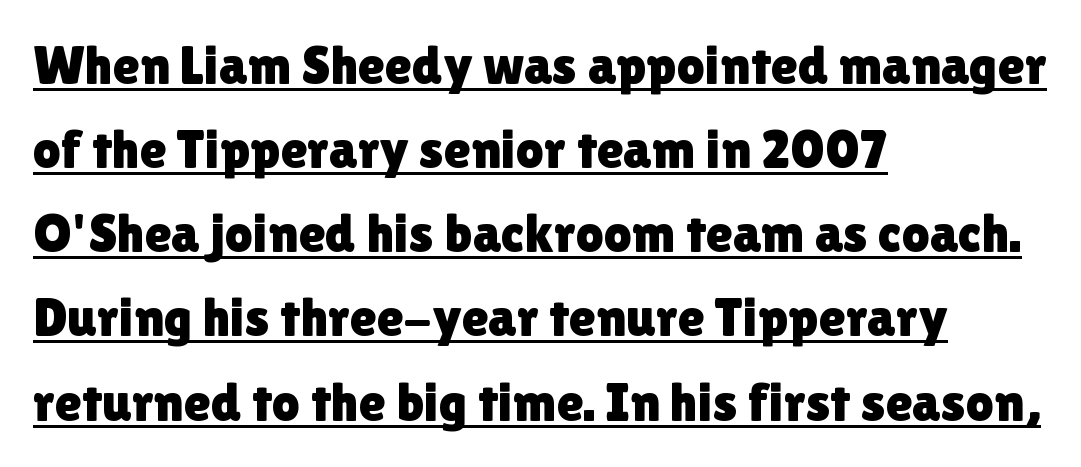
Whoever set this chose a conventional vertical rhythm. The face used here is rendered with its standard letterfit. Notice how the passage keeps a crisp vertical edge on the left only. The specimen includes a rule beneath the text block's lines.
